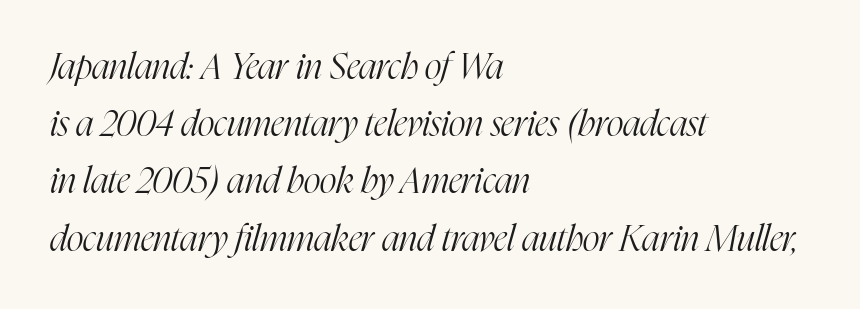
{"serif": "yes", "italic": "yes", "lean": "right", "slant_degrees": 16, "bold": "no", "weight": "light", "width": "condensed", "stroke_contrast": "high", "x_height": "medium", "monospaced": "no", "underline": "no", "align": "left", "line_spacing": "normal", "line_spacing_ratio": 1.59, "letter_spacing": "normal", "letter_spacing_em": 0.0, "glyph_px": 36}
